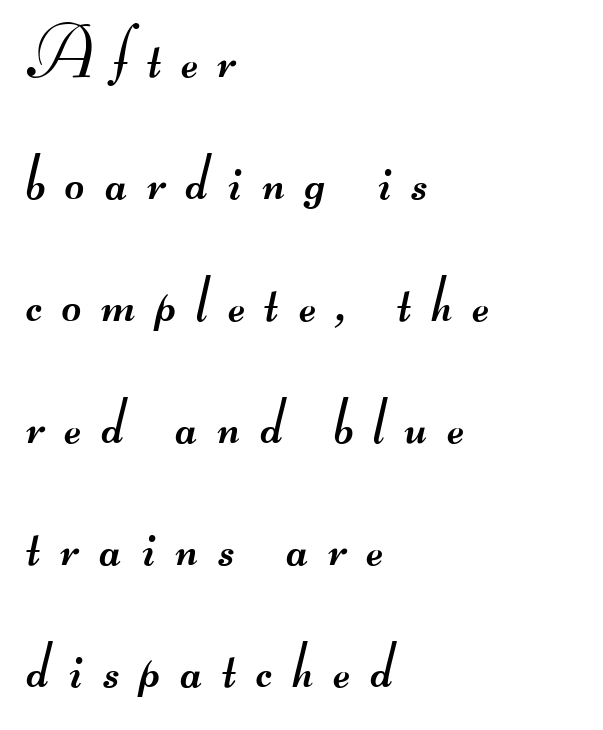
The image shows 67 px regular-weight, wide sans-serif type; set left-aligned, line spacing 1.82x, unusually wide letter spacing (+0.3 em), not underlined; medium stroke contrast.
